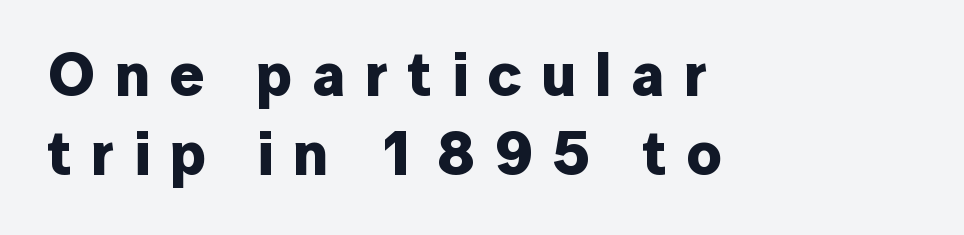
The image shows 61 px bold sans-serif type, upright; set left-aligned, normal line spacing (1.29x), unusually wide letter spacing (+0.32 em), not underlined; low stroke contrast and a medium x-height.
